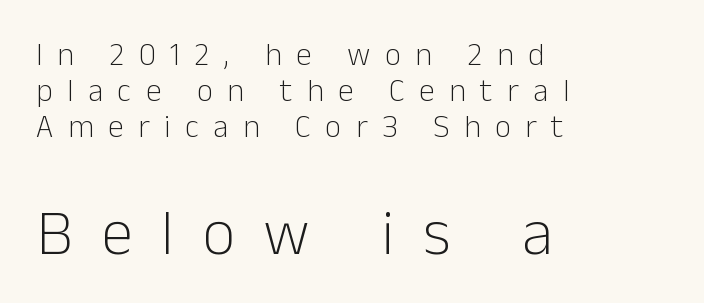
Q: Is the text bold? A: No.
Q: Is the text italic (slanted)? A: No, it is upright.
Q: Is the typeface a serif or a sans-serif typeface? A: Sans-serif.
Q: Is the text underlined? A: No.
Q: How is the paragraph aligned? A: Left-aligned.
Q: Is the spacing between letters normal or unusually wide? A: Unusually wide.
Q: Is the spacing between lines tight, normal or loose? A: Tight.
Q: Which block of text is set in a larger size, the first (top) or the second (bottom)? A: The second (bottom) one.
Q: Width (condensed, normal, or wide)? A: Normal.
Q: Stroke contrast? A: Low.
Q: x-height? A: Medium.
Q: Monospaced? A: No.
